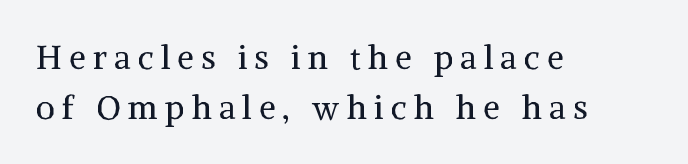
Q: Is the text bold? A: No.
Q: Is the text italic (slanted)? A: No, it is upright.
Q: Is the typeface a serif or a sans-serif typeface? A: Serif.
Q: Is the text underlined? A: No.
Q: How is the paragraph aligned? A: Left-aligned.
Q: Is the spacing between letters normal or unusually wide? A: Unusually wide.
Q: Is the spacing between lines tight, normal or loose? A: Normal.
Q: Width (condensed, normal, or wide)? A: Normal.
Q: Stroke contrast? A: Medium.
Q: x-height? A: Medium.
Q: Monospaced? A: No.
